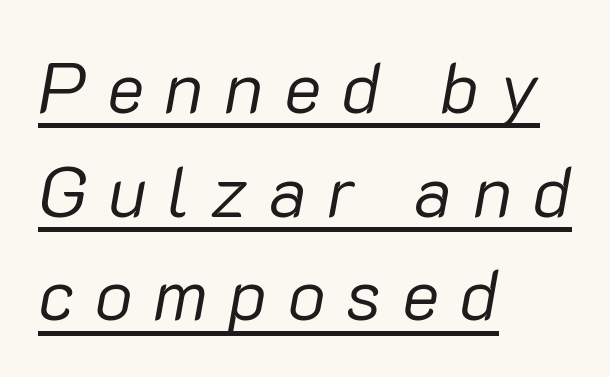
{"italic": "yes", "lean": "right", "slant_degrees": 10, "bold": "no", "weight": "regular", "width": "normal", "stroke_contrast": "low", "x_height": "medium", "monospaced": "no", "underline": "yes", "align": "left", "line_spacing": "normal", "line_spacing_ratio": 1.46, "letter_spacing": "wide", "letter_spacing_em": 0.29, "glyph_px": 71}
